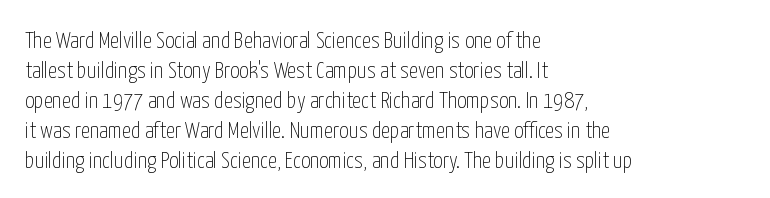
The lines are quadded left. The font sits on the lighter half of the weight spectrum, regular included. Tracking here is standard; glyphs follow each other at the usual distance. Italic? Not at all — the glyphs are vertical. Rule under the text: the space is simply empty.
